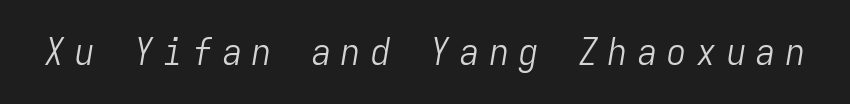
The image shows 38 px light, condensed type, italic (leaning right), monospaced; set unusually wide letter spacing (+0.28 em), not underlined; low stroke contrast and a medium x-height.
